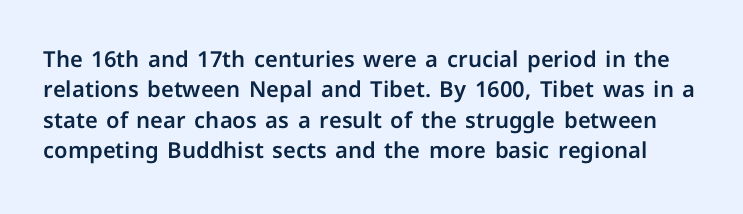
The image shows 22 px text type, upright; set normal line spacing (1.38x), normal letter spacing, not underlined.
